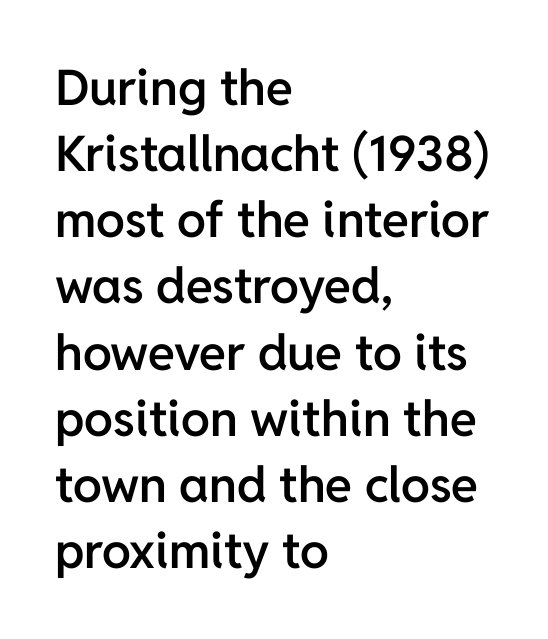
{"serif": "no", "italic": "no", "bold": "semi", "weight": "semibold", "width": "normal", "stroke_contrast": "low", "x_height": "medium", "monospaced": "no", "underline": "no", "align": "left", "line_spacing": "normal", "line_spacing_ratio": 1.35, "letter_spacing": "normal", "letter_spacing_em": 0.0, "glyph_px": 49}
